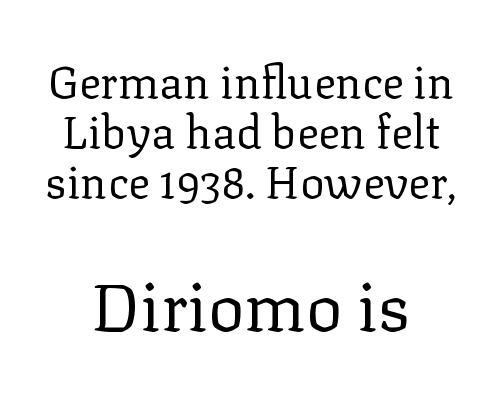
Typographically, this falls in the serif category. The block sitting lower on the canvas is the one with enlarged characters. Character widths vary here, with narrow letters taking less room than wide ones. The rendering keeps characters at their native spacing. Whoever set this chose condensed vertical rhythm over breathing room.
